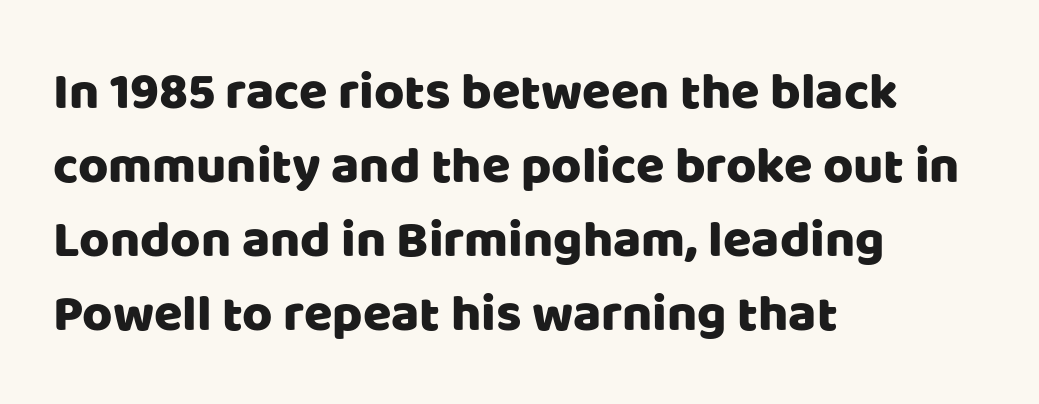
{"serif": "no", "italic": "no", "width": "normal", "stroke_contrast": "low", "x_height": "large", "monospaced": "no", "underline": "no", "align": "left", "line_spacing": "normal", "line_spacing_ratio": 1.42, "letter_spacing": "normal", "letter_spacing_em": 0.0, "glyph_px": 52}
